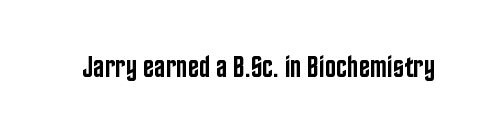
Look at the tracking — it's just the regular setting, nothing added. Stems and bowls a touch heavier than normal — semibold. Each row of text sits above clean, open space. Unlike italic type, these characters show no tilt at all. Varying glyph widths throughout — classic text-font behaviour.
